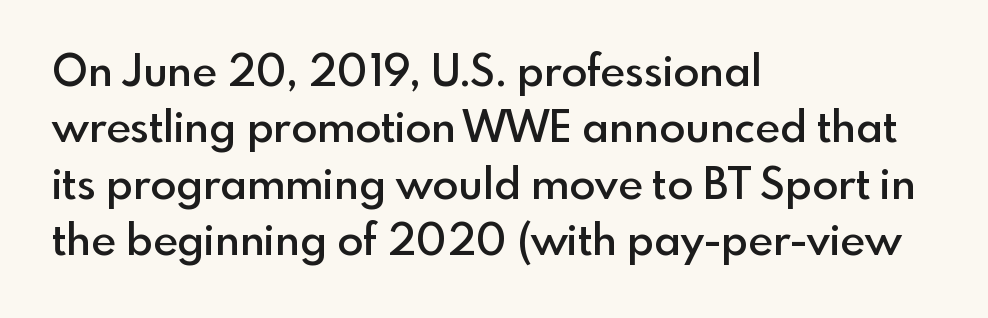
{"serif": "no", "italic": "no", "bold": "semi", "weight": "semibold", "width": "normal", "x_height": "small", "monospaced": "no", "underline": "no", "align": "left", "line_spacing": "normal", "line_spacing_ratio": 1.31, "letter_spacing": "normal", "letter_spacing_em": 0.0, "glyph_px": 43}
